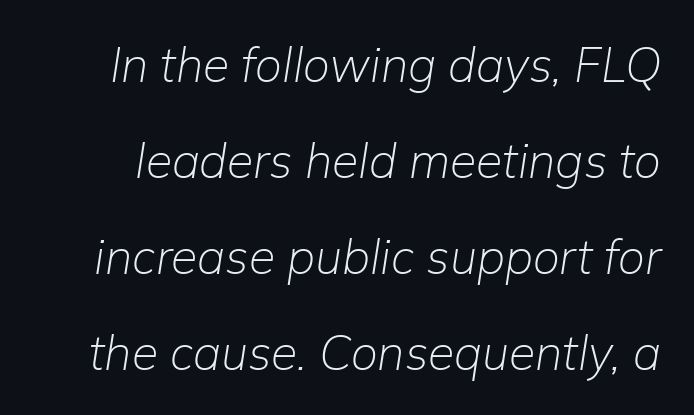
Q: Is the text bold? A: No.
Q: Is the text italic (slanted)? A: Yes, it leans right by about 9 degrees.
Q: Is the text underlined? A: No.
Q: Is the spacing between letters normal or unusually wide? A: Normal.
Q: Is the spacing between lines tight, normal or loose? A: Loose.
Q: Width (condensed, normal, or wide)? A: Normal.
Q: Stroke contrast? A: Low.
Q: x-height? A: Medium.
Q: Monospaced? A: No.
